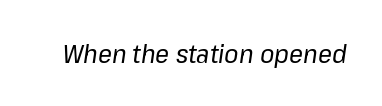
The image shows 26 px text type, italic (leaning right); set normal letter spacing, not underlined.
